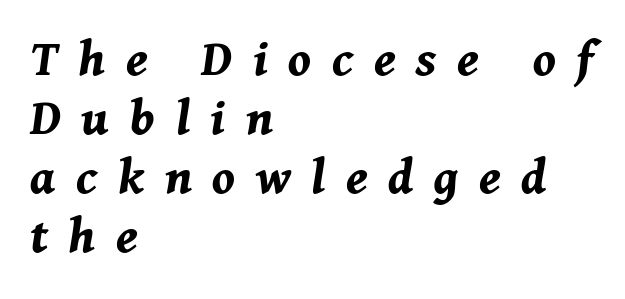
{"italic": "yes", "lean": "right", "slant_degrees": 11, "bold": "yes", "weight": "bold", "width": "normal", "stroke_contrast": "medium", "x_height": "medium", "monospaced": "no", "underline": "no", "align": "left", "line_spacing": "tight", "line_spacing_ratio": 1.09, "letter_spacing": "wide", "letter_spacing_em": 0.38, "glyph_px": 54}
